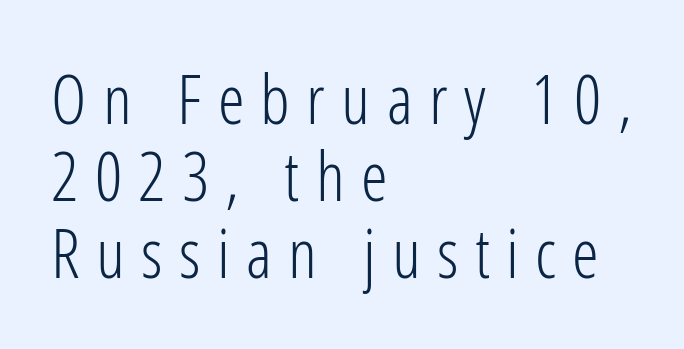
{"serif": "no", "italic": "no", "bold": "no", "weight": "light", "width": "condensed", "stroke_contrast": "low", "x_height": "medium", "monospaced": "no", "underline": "no", "align": "left", "line_spacing": "tight", "line_spacing_ratio": 1.13, "letter_spacing": "wide", "letter_spacing_em": 0.24, "glyph_px": 68}
